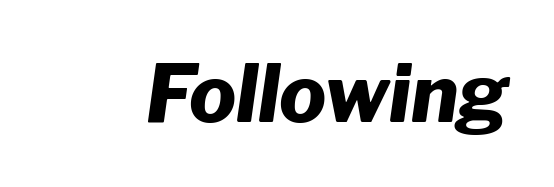
Q: Is the text bold? A: Yes.
Q: Is the text italic (slanted)? A: Yes, it leans right by about 8 degrees.
Q: Is the text underlined? A: No.
Q: Is the spacing between letters normal or unusually wide? A: Normal.
Q: Width (condensed, normal, or wide)? A: Normal.
Q: Stroke contrast? A: Low.
Q: x-height? A: Medium.
Q: Monospaced? A: No.
